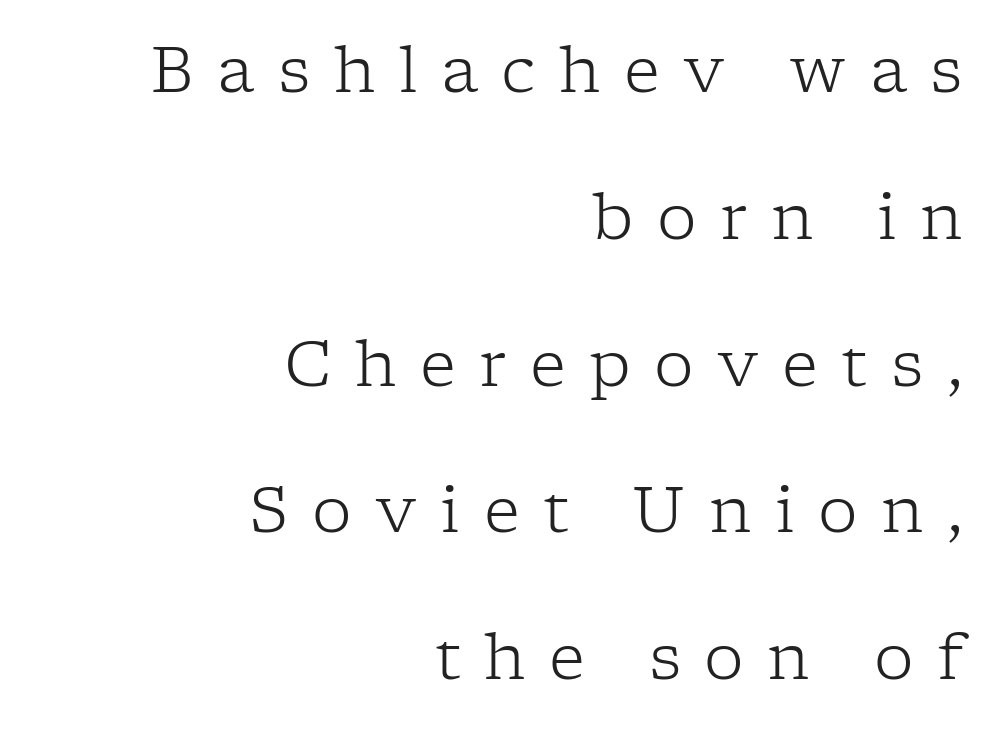
Q: Is the text bold? A: No.
Q: Is the text italic (slanted)? A: No, it is upright.
Q: Is the typeface a serif or a sans-serif typeface? A: Serif.
Q: Is the text underlined? A: No.
Q: How is the paragraph aligned? A: Right-aligned.
Q: Is the spacing between letters normal or unusually wide? A: Unusually wide.
Q: Is the spacing between lines tight, normal or loose? A: Loose.
Q: Width (condensed, normal, or wide)? A: Normal.
Q: Stroke contrast? A: Low.
Q: x-height? A: Medium.
Q: Monospaced? A: No.
